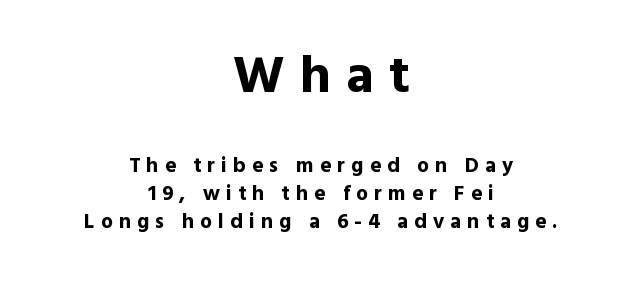
{"serif": "no", "italic": "no", "bold": "yes", "weight": "bold", "width": "normal", "x_height": "medium", "monospaced": "no", "underline": "no", "align": "center", "line_spacing": "normal", "line_spacing_ratio": 1.32, "letter_spacing": "wide", "letter_spacing_em": 0.29, "larger_block": "first", "size_ratio": 2.52, "glyph_px": 53}
